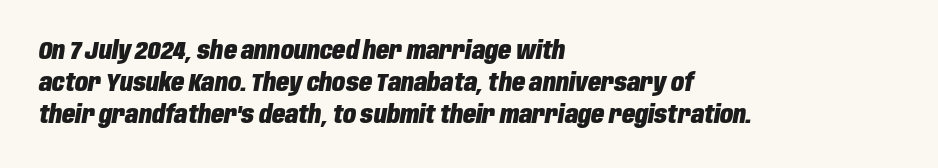
Tracking here is standard; glyphs follow each other at the usual distance. Is the block centered? No — it sits flush against the left margin. Designer's note — italics engaged. Line spacing here is normal.
